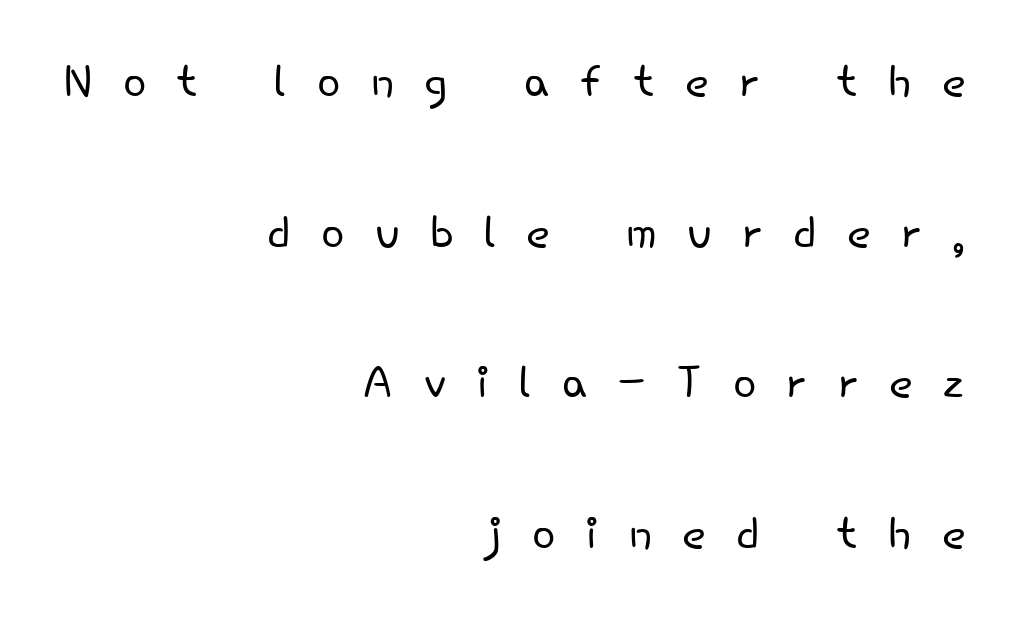
{"serif": "no", "italic": "no", "bold": "no", "weight": "light", "width": "normal", "stroke_contrast": "low", "x_height": "small", "monospaced": "no", "underline": "no", "align": "right", "line_spacing": "loose", "line_spacing_ratio": 2.43, "letter_spacing": "wide", "letter_spacing_em": 0.49, "glyph_px": 62}
